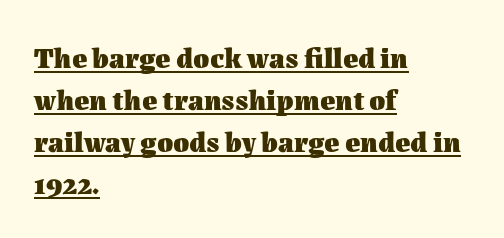
The face used here is rendered with its standard letterfit. The strokes are fattened all the way to bold. Looks like regular typesetting: each glyph gets only the width it needs. The designer left line spacing at the default. In terms of posture, this sample is upright.
